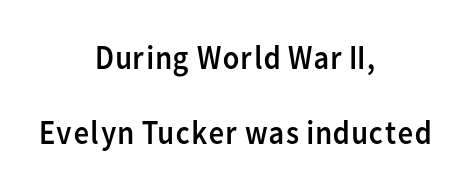
Nope, no serifs anywhere on these letters. Honestly, there is no underline to notice here at all. This is not heavy type; no bold has been used. Tracking here is standard; glyphs follow each other at the usual distance. These lines are centered, leaving both edges ragged.
